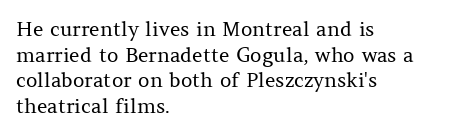
The weight would be labelled regular, book, light, or lighter still. Tall strokes in this sample are plumb rather than angled. These lines stack with their left ends in a neat column. Unmarked baselines from the first word to the last. Regular leading. A typesetter would call this zero additional tracking.
